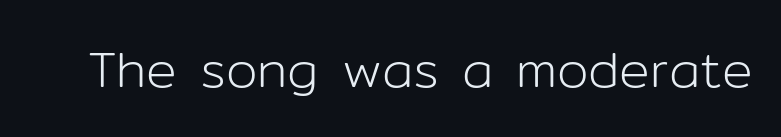
Underline: absent. Nothing heavy about these letters — not bold at all. The letters sit at their default tracking, neither squeezed nor spread. Looks like regular typesetting: each glyph gets only the width it needs. The lettering holds an erect, upright posture throughout.
